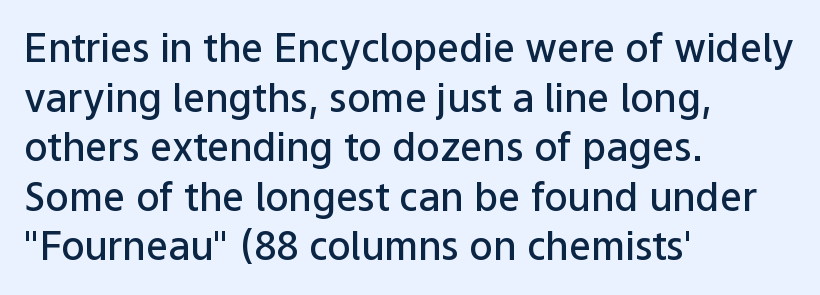
The image shows 39 px semibold sans-serif type, upright; set left-aligned, normal line spacing (1.27x), normal letter spacing, not underlined; low stroke contrast and a medium x-height.
